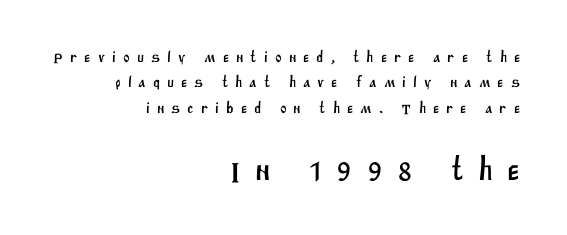
Q: Is the typeface a serif or a sans-serif typeface? A: Sans-serif.
Q: Is the text underlined? A: No.
Q: How is the paragraph aligned? A: Right-aligned.
Q: Is the spacing between letters normal or unusually wide? A: Unusually wide.
Q: Is the spacing between lines tight, normal or loose? A: Normal.
Q: Which block of text is set in a larger size, the first (top) or the second (bottom)? A: The second (bottom) one.
Q: Width (condensed, normal, or wide)? A: Normal.
Q: Stroke contrast? A: Medium.
Q: x-height? A: Large.
Q: Monospaced? A: No.
